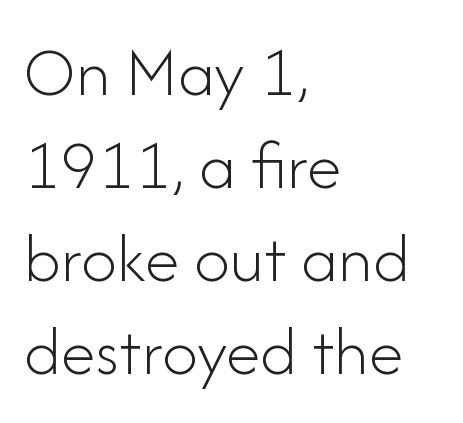
The image shows 71 px light sans-serif type, upright; set left-aligned, normal line spacing (1.31x), normal letter spacing, not underlined; low stroke contrast and a small x-height.
